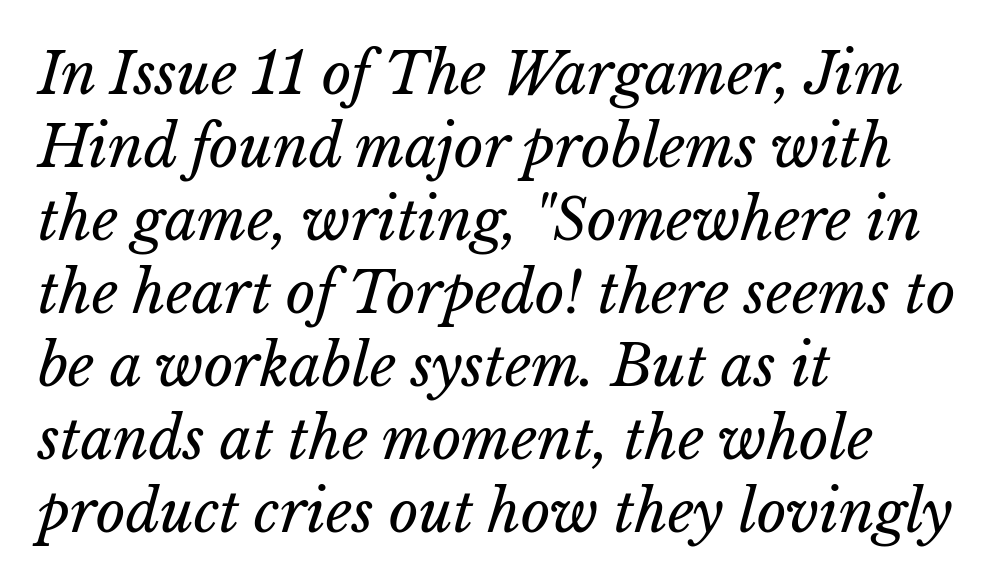
Only glyphs here, with clear space below each row. Is the type slanted? Yes — the strokes lean at a clear angle. This sample has the flowing, uneven cadence of proportional lettering. Weight: regular or lighter. Regarding leading, the lines here are spaced in the standard way. Tracking here is standard; glyphs follow each other at the usual distance.
